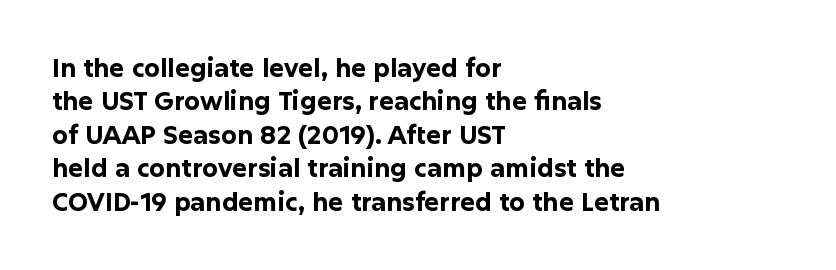
{"italic": "no", "bold": "yes", "underline": "no", "align": "left", "line_spacing": "normal", "line_spacing_ratio": 1.34, "letter_spacing": "normal", "letter_spacing_em": 0.0, "glyph_px": 25}
